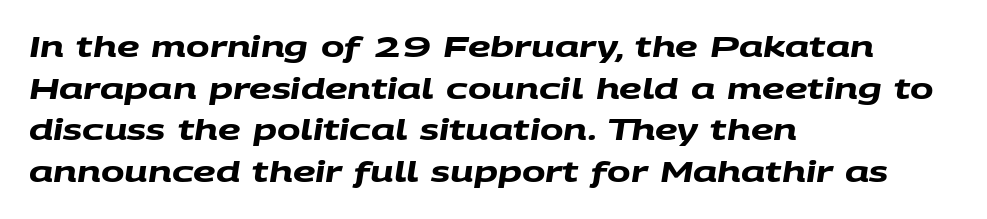
{"serif": "no", "bold": "yes", "weight": "heavy", "width": "wide", "stroke_contrast": "medium", "x_height": "large", "monospaced": "no", "underline": "no", "align": "left", "line_spacing": "normal", "line_spacing_ratio": 1.49, "letter_spacing": "normal", "letter_spacing_em": 0.0, "glyph_px": 28}
